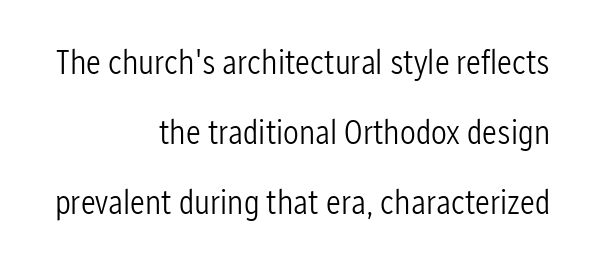
{"serif": "no", "italic": "no", "bold": "no", "weight": "light", "width": "condensed", "stroke_contrast": "low", "x_height": "medium", "monospaced": "no", "underline": "no", "align": "right", "line_spacing": "loose", "line_spacing_ratio": 2.0, "letter_spacing": "normal", "letter_spacing_em": 0.0, "glyph_px": 35}
